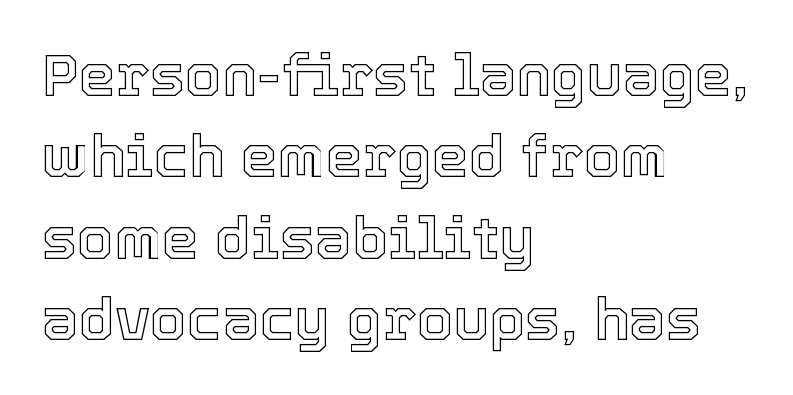
The image shows 59 px text type, upright; set left-aligned, normal line spacing (1.38x), normal letter spacing, not underlined; a medium x-height.
